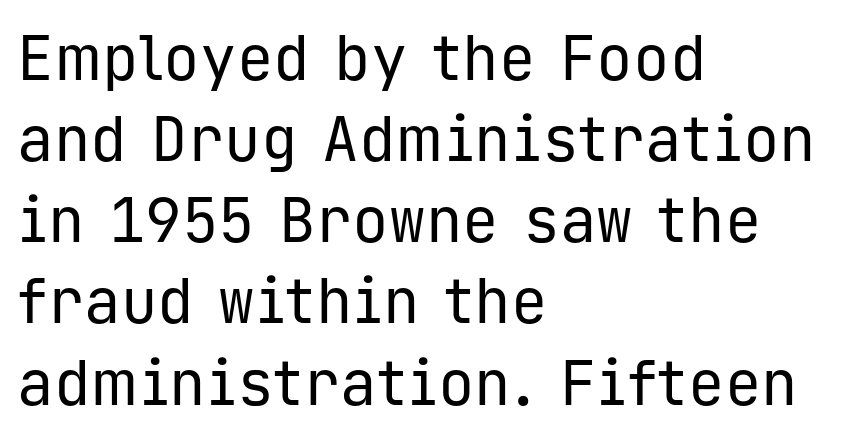
The image shows 61 px regular-weight sans-serif type, upright, monospaced; set left-aligned, normal line spacing (1.33x), normal letter spacing, not underlined; low stroke contrast and a medium x-height.
